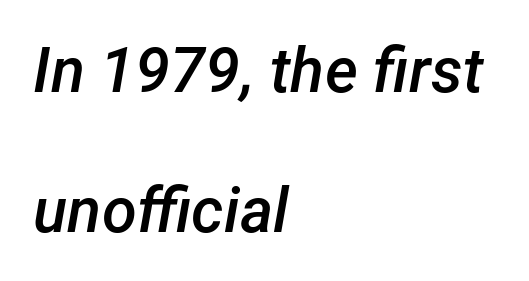
The image shows 63 px semibold type, italic (leaning right); set left-aligned, loose line spacing (2.22x), normal letter spacing, not underlined; low stroke contrast and a medium x-height.
